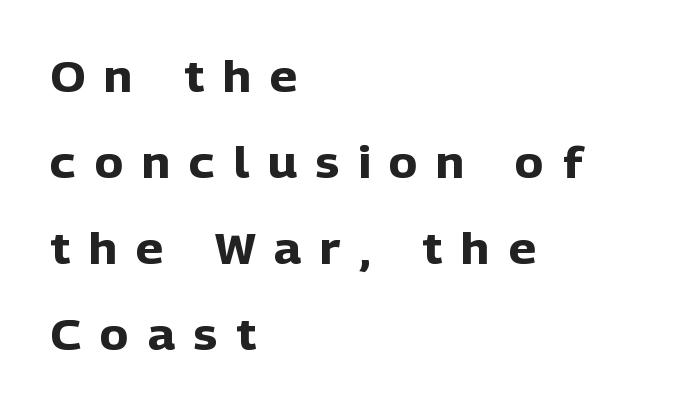
A roman cut, with each character standing at attention. How are the letters spaced? Widely, with obvious added tracking. Its strokes are broad and dark, the hallmark of bold type. Leftover space on each line is placed entirely after the last word. The passage shown is typeset with a sans-serif family. These lines stand farther apart than default settings would place them.
